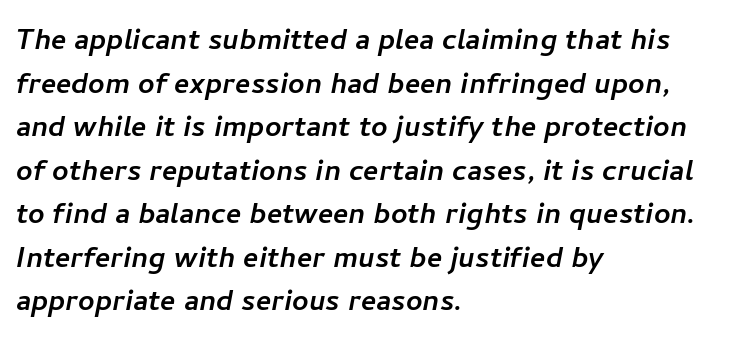
Which margin do the lines hug? The left one — the right edge is uneven. The area under the type is left untouched. How are the letters spaced? Ordinarily, with no added tracking. Are there feet on the stems? There aren't — it's a sans. You could not count columns in this text — the font is proportionally spaced.
